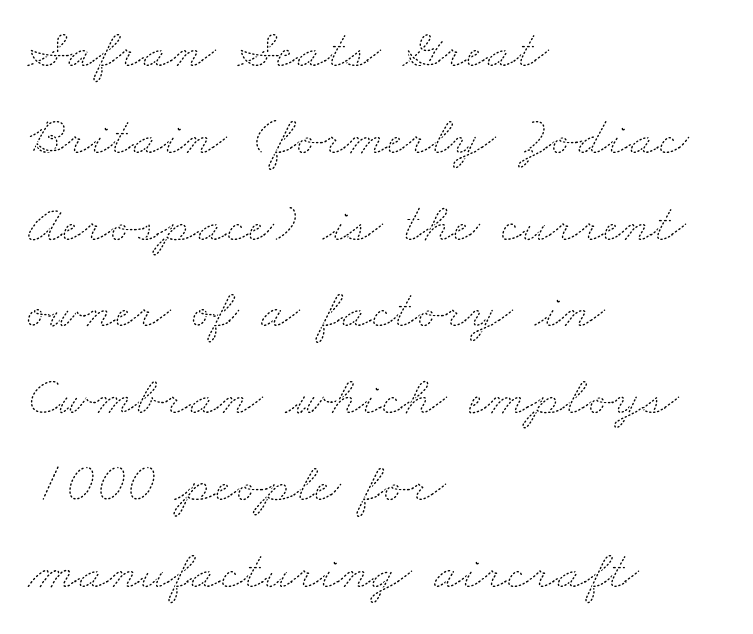
The image shows 56 px thin, wide type; set left-aligned, normal line spacing (1.55x), normal letter spacing, not underlined; medium stroke contrast and a small x-height.
